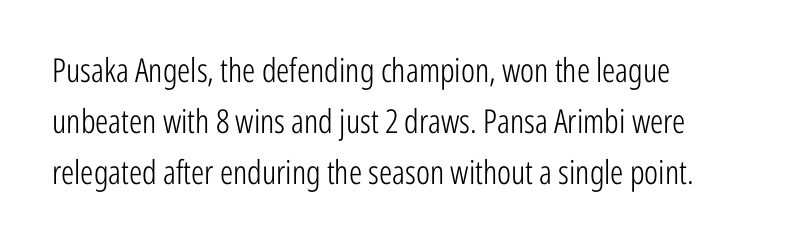
Stroke thickness stays within the range of a standard reading face or lighter. The horizontal fit of the characters is conventional and even. Rule under the text: the space is simply empty. You can tell from the bare stems that sans-serif type was used. Looks like regular typesetting: each glyph gets only the width it needs. Reading down the column, the eye jumps a familiar distance to each next line.
